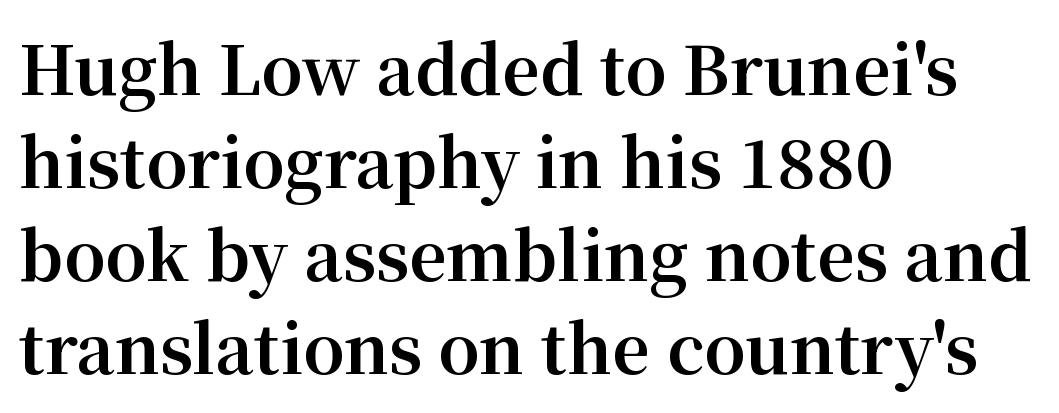
Summary of vertical rhythm: regular, with standard interline spacing. Default kerning and tracking; the words read as compact shapes. The setting favours the left margin, as ordinary paragraphs usually do. Each letter's strokes conclude with small projecting serifs. Emphasis by weight is at full strength: bold. A typesetter would call this proportional, since set widths differ per character.
